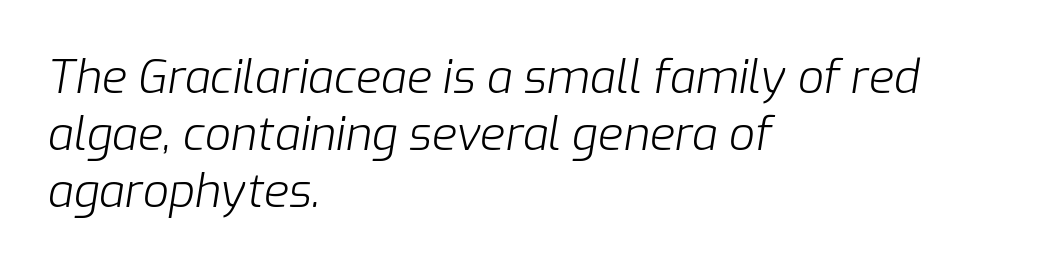
Q: Is the text bold? A: No.
Q: Is the text italic (slanted)? A: Yes, it leans right by about 9 degrees.
Q: Is the text underlined? A: No.
Q: How is the paragraph aligned? A: Left-aligned.
Q: Is the spacing between letters normal or unusually wide? A: Normal.
Q: Width (condensed, normal, or wide)? A: Normal.
Q: Stroke contrast? A: Low.
Q: x-height? A: Medium.
Q: Monospaced? A: No.
